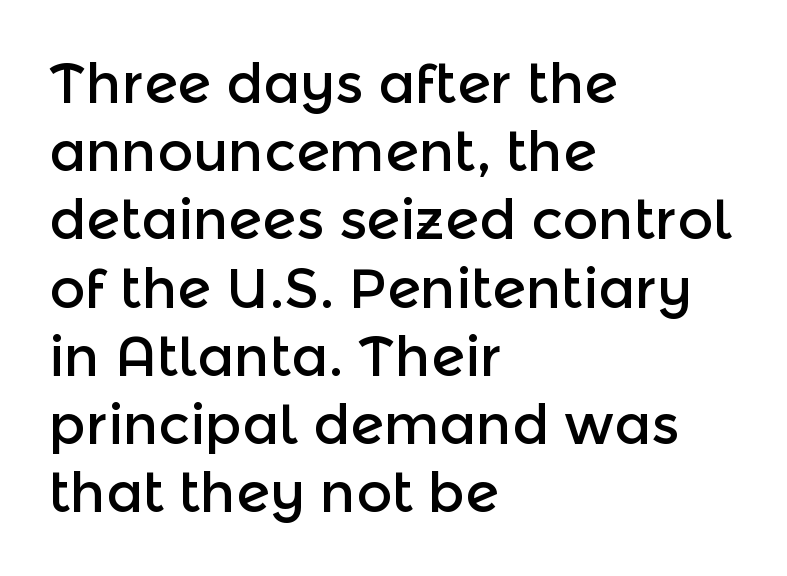
All the whitespace from short lines collects on the right. Classification — sans serif. The passage shown is not underscored anywhere. The type sits square on the baseline with zero lean. You could not count columns in this text — the font is proportionally spaced.
